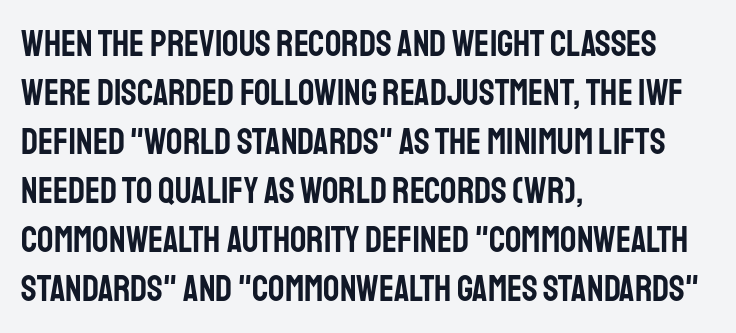
Are there feet on the stems? There aren't — it's a sans. This block has exactly the height ordinary leading produces. Italic: no, the glyphs are upright roman. The letters sit at their default tracking, neither squeezed nor spread. Line starts are locked; line ends wander.
